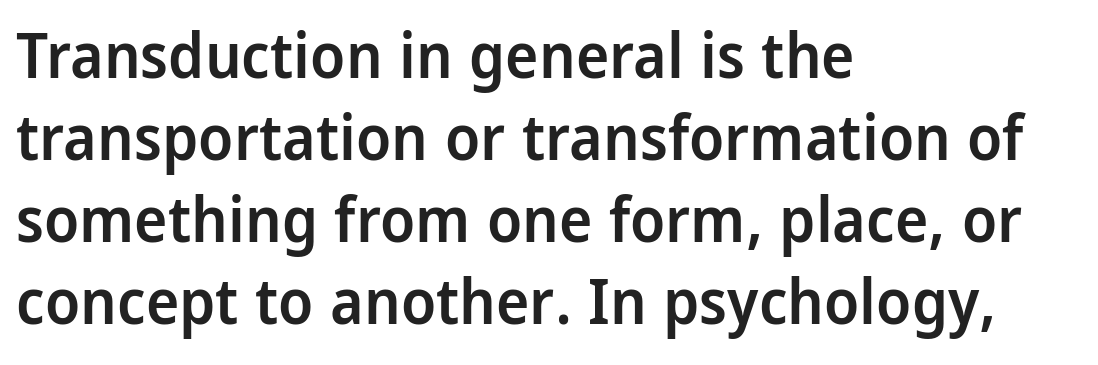
The image shows 63 px semibold, condensed sans-serif type, upright; set left-aligned, normal line spacing (1.3x), normal letter spacing, not underlined; low stroke contrast and a large x-height.
